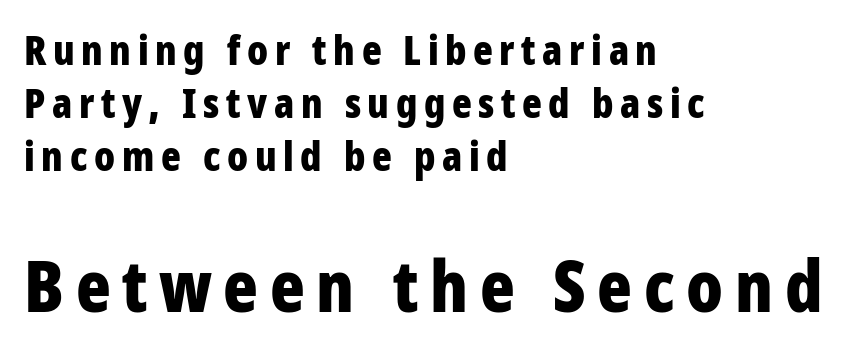
{"serif": "no", "italic": "no", "bold": "yes", "weight": "bold", "width": "condensed", "stroke_contrast": "low", "x_height": "large", "monospaced": "no", "underline": "no", "align": "left", "line_spacing": "normal", "line_spacing_ratio": 1.29, "larger_block": "second", "size_ratio": 1.76, "glyph_px": 72}
